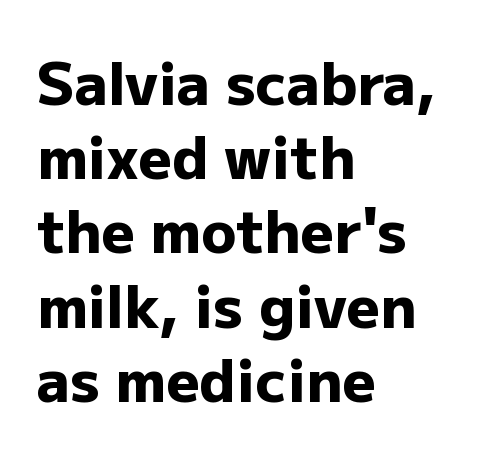
Q: Is the text bold? A: Yes.
Q: Is the text italic (slanted)? A: No, it is upright.
Q: Is the typeface a serif or a sans-serif typeface? A: Sans-serif.
Q: Is the text underlined? A: No.
Q: How is the paragraph aligned? A: Left-aligned.
Q: Is the spacing between letters normal or unusually wide? A: Normal.
Q: Is the spacing between lines tight, normal or loose? A: Normal.
Q: Width (condensed, normal, or wide)? A: Normal.
Q: Stroke contrast? A: Low.
Q: x-height? A: Medium.
Q: Monospaced? A: No.
